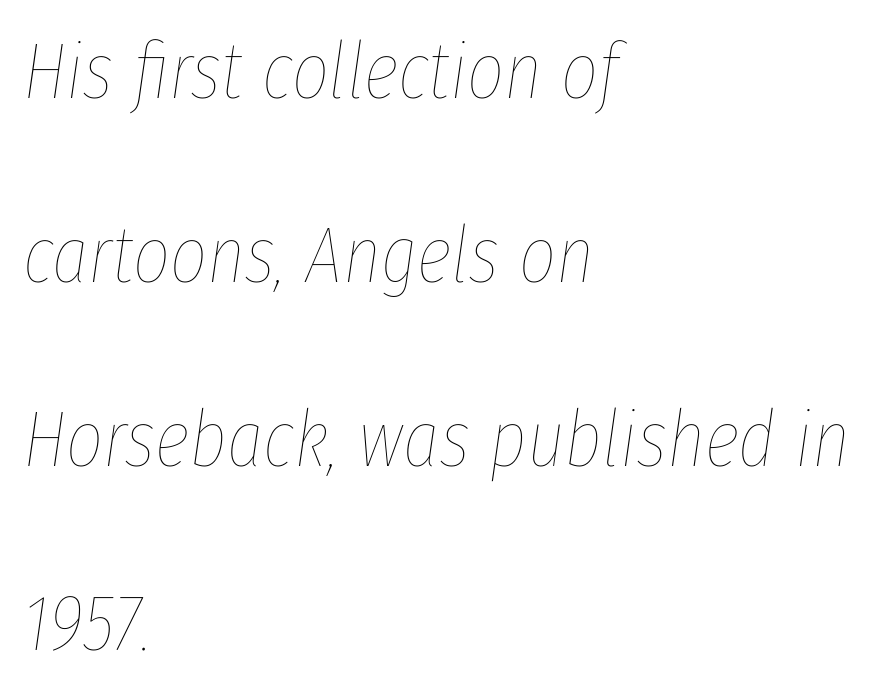
Q: Is the text bold? A: No.
Q: Is the text italic (slanted)? A: Yes, it leans right by about 8 degrees.
Q: Is the text underlined? A: No.
Q: How is the paragraph aligned? A: Left-aligned.
Q: Is the spacing between letters normal or unusually wide? A: Normal.
Q: Is the spacing between lines tight, normal or loose? A: Loose.
Q: Width (condensed, normal, or wide)? A: Condensed.
Q: Stroke contrast? A: Low.
Q: x-height? A: Medium.
Q: Monospaced? A: No.
